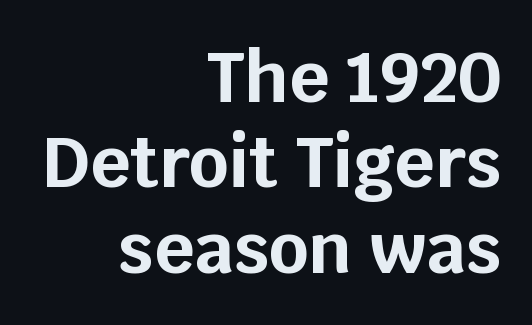
{"serif": "no", "italic": "no", "bold": "yes", "weight": "bold", "width": "normal", "stroke_contrast": "low", "x_height": "large", "monospaced": "no", "underline": "no", "align": "right", "line_spacing_ratio": 1.22, "letter_spacing": "normal", "letter_spacing_em": 0.0, "glyph_px": 70}
